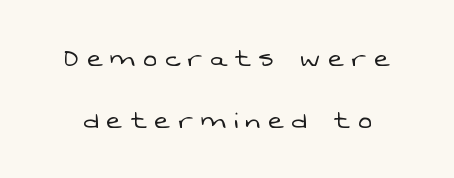
Q: Is the text bold? A: No.
Q: Is the typeface a serif or a sans-serif typeface? A: Sans-serif.
Q: Is the text underlined? A: No.
Q: How is the paragraph aligned? A: Centered.
Q: Is the spacing between letters normal or unusually wide? A: Unusually wide.
Q: Width (condensed, normal, or wide)? A: Normal.
Q: Stroke contrast? A: Low.
Q: x-height? A: Medium.
Q: Monospaced? A: No.
